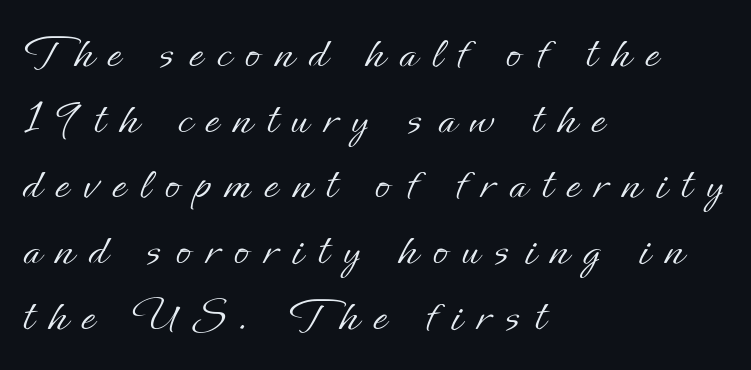
Is the letter spacing exaggerated? Yes — the characters are pushed far apart. Vertical spacing — default. The passage shown is not bold in any degree. Each letter keeps its own natural width here, so spacing adapts to shape.
